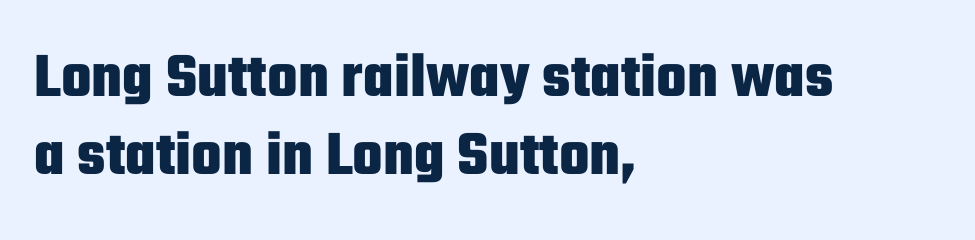
The image shows 64 px heavy, condensed sans-serif type, upright; set left-aligned, line spacing 1.22x, normal letter spacing, not underlined; low stroke contrast and a medium x-height.
